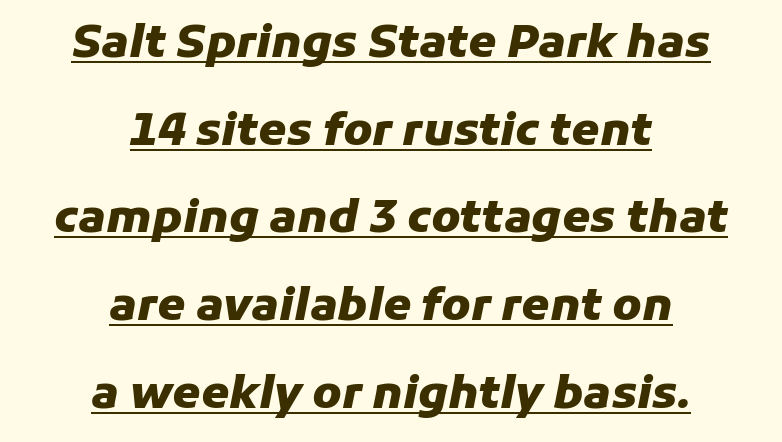
{"italic": "yes", "lean": "right", "slant_degrees": 11, "bold": "yes", "weight": "heavy", "width": "normal", "stroke_contrast": "low", "x_height": "medium", "monospaced": "no", "underline": "yes", "align": "center", "line_spacing": "loose", "line_spacing_ratio": 1.95, "letter_spacing": "normal", "letter_spacing_em": 0.0, "glyph_px": 45}
